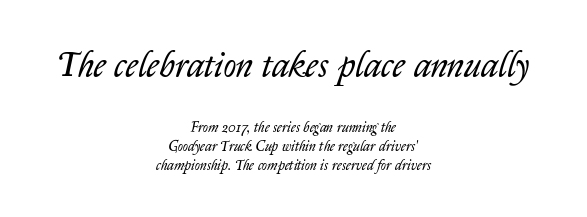
Q: Is the text bold? A: No.
Q: Is the text italic (slanted)? A: Yes, it leans right by about 14 degrees.
Q: Is the text underlined? A: No.
Q: How is the paragraph aligned? A: Centered.
Q: Is the spacing between letters normal or unusually wide? A: Normal.
Q: Is the spacing between lines tight, normal or loose? A: Normal.
Q: Which block of text is set in a larger size, the first (top) or the second (bottom)? A: The first (top) one.
Q: Width (condensed, normal, or wide)? A: Normal.
Q: Stroke contrast? A: Low.
Q: x-height? A: Medium.
Q: Monospaced? A: No.
